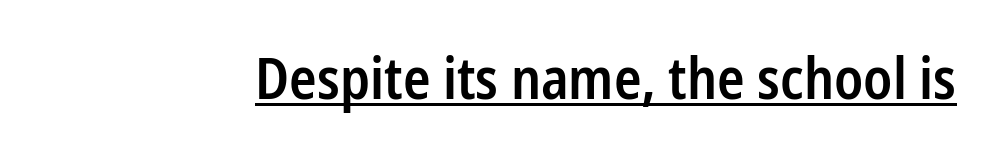
A rule runs beneath these lines of type. When letters stand straight like this, we call the style roman or upright. Do the characters align in a grid? No, the font is proportional. Serifs: no, the terminals of the letterforms are clean. How are the letters spaced? Ordinarily, with no added tracking.
